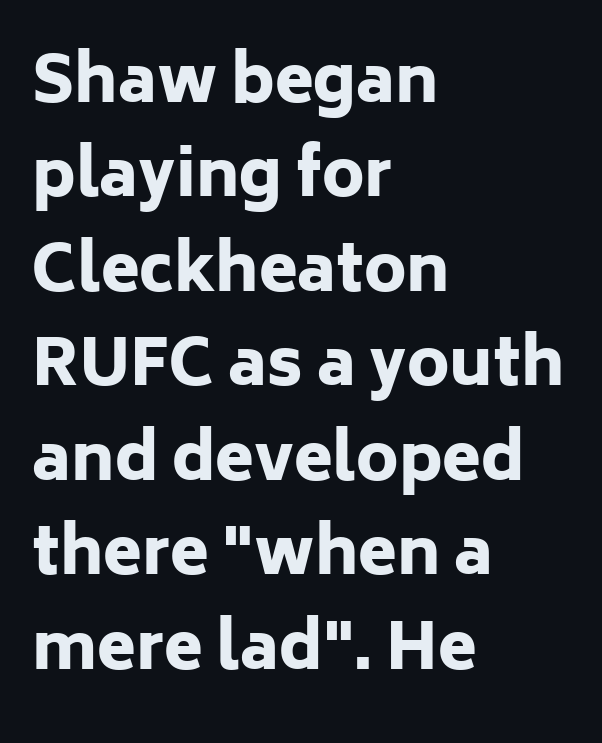
The image shows 63 px heavy sans-serif type, upright; set left-aligned, normal line spacing (1.5x), normal letter spacing, not underlined; low stroke contrast and a medium x-height.
